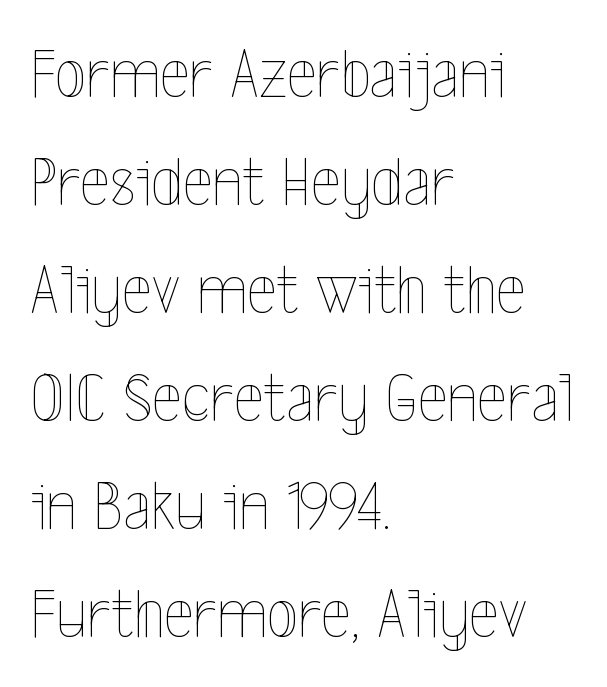
Letters rest on an invisible, unmarked baseline. Counters stay open thanks to moderate or lighter strokes. Spacing between characters is what you'd get straight out of the box. If you drew a ruler down the left edge, every line would touch it. Varying glyph widths throughout — classic text-font behaviour. Rendered with straight, roman letterforms.
